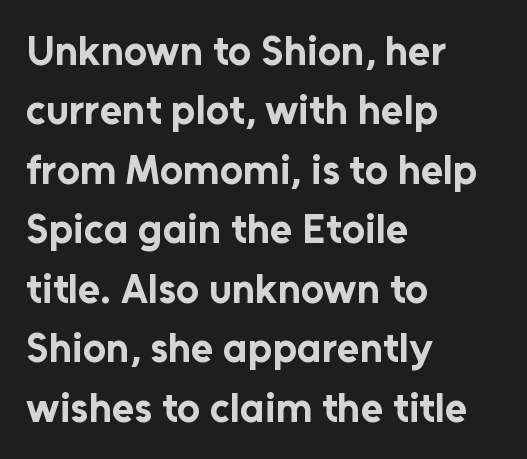
Notice how descenders clear the ascenders below comfortably — that's standard leading. The letters stand straight up with perfectly vertical stems. This is heavy type, rendered in bold. A typesetter would call this proportional, since set widths differ per character. The foot of each line stays bare and open.
